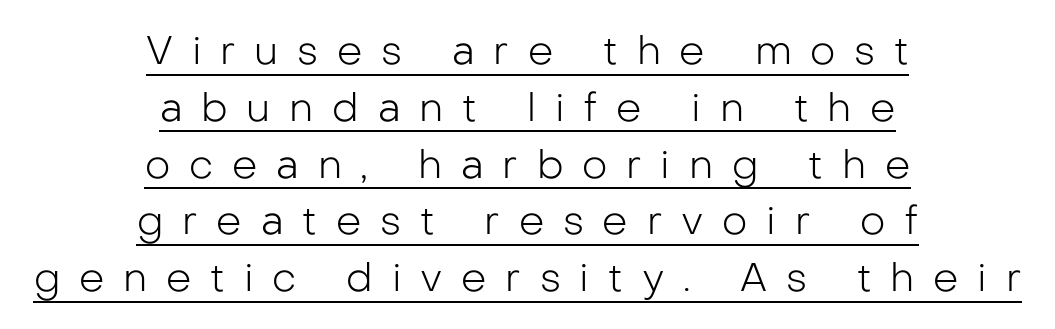
Q: Is the text bold? A: No.
Q: Is the text italic (slanted)? A: No, it is upright.
Q: Is the typeface a serif or a sans-serif typeface? A: Sans-serif.
Q: Is the text underlined? A: Yes.
Q: How is the paragraph aligned? A: Centered.
Q: Is the spacing between letters normal or unusually wide? A: Unusually wide.
Q: Is the spacing between lines tight, normal or loose? A: Normal.
Q: Width (condensed, normal, or wide)? A: Normal.
Q: Stroke contrast? A: Low.
Q: x-height? A: Medium.
Q: Monospaced? A: No.
